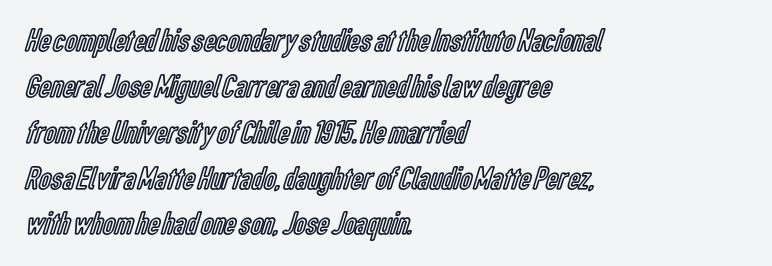
Q: Is the text italic (slanted)? A: Yes.
Q: Is the text underlined? A: No.
Q: How is the paragraph aligned? A: Left-aligned.
Q: Is the spacing between letters normal or unusually wide? A: Normal.
Q: Is the spacing between lines tight, normal or loose? A: Normal.
Q: Width (condensed, normal, or wide)? A: Condensed.
Q: x-height? A: Medium.
Q: Monospaced? A: No.
